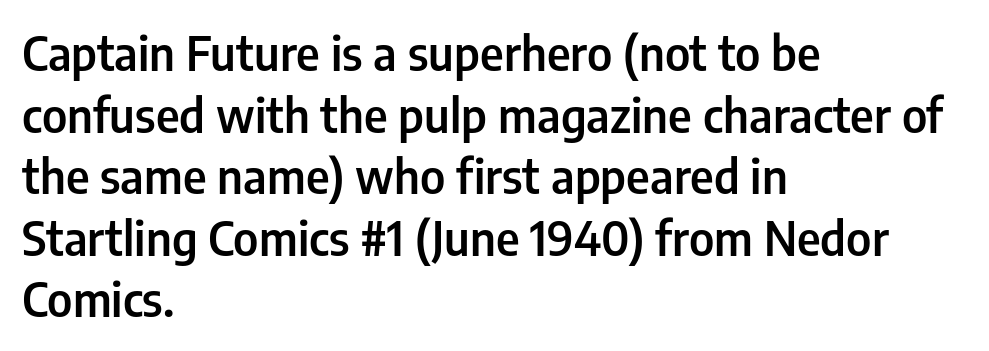
Q: Is the text bold? A: Semi-bold.
Q: Is the text italic (slanted)? A: No, it is upright.
Q: Is the typeface a serif or a sans-serif typeface? A: Sans-serif.
Q: Is the text underlined? A: No.
Q: How is the paragraph aligned? A: Left-aligned.
Q: Is the spacing between letters normal or unusually wide? A: Normal.
Q: Is the spacing between lines tight, normal or loose? A: Normal.
Q: Width (condensed, normal, or wide)? A: Condensed.
Q: Stroke contrast? A: Low.
Q: x-height? A: Medium.
Q: Monospaced? A: No.
